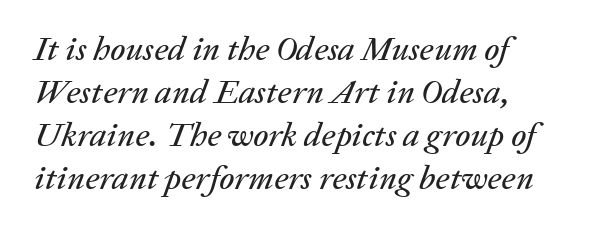
The image shows 34 px text type, italic (leaning right); set left-aligned, normal line spacing (1.26x), normal letter spacing, not underlined; low stroke contrast and a medium x-height.
